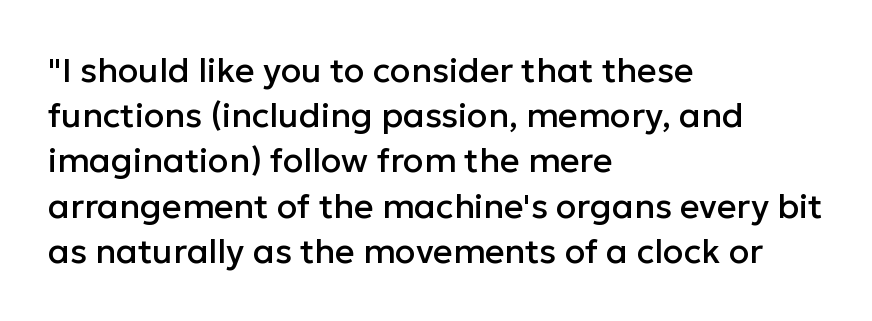
It's the straight-up-and-down kind of type. The letters advance in unequal steps, a hallmark of proportional type. In terms of letterspacing, this is plain default setting. A bare baseline throughout the passage.
